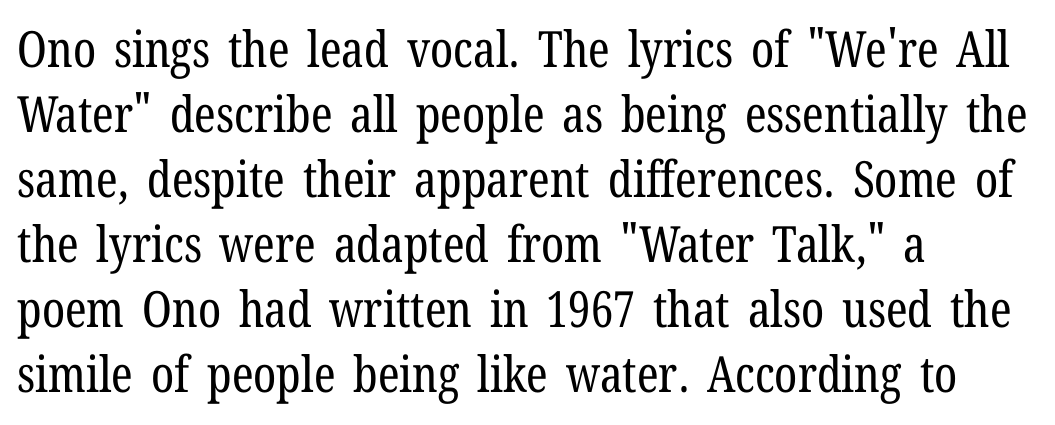
Q: Is the text bold? A: No.
Q: Is the text italic (slanted)? A: No, it is upright.
Q: Is the typeface a serif or a sans-serif typeface? A: Serif.
Q: Is the text underlined? A: No.
Q: How is the paragraph aligned? A: Left-aligned.
Q: Is the spacing between letters normal or unusually wide? A: Normal.
Q: Is the spacing between lines tight, normal or loose? A: Normal.
Q: Width (condensed, normal, or wide)? A: Condensed.
Q: Stroke contrast? A: Low.
Q: x-height? A: Medium.
Q: Monospaced? A: No.
